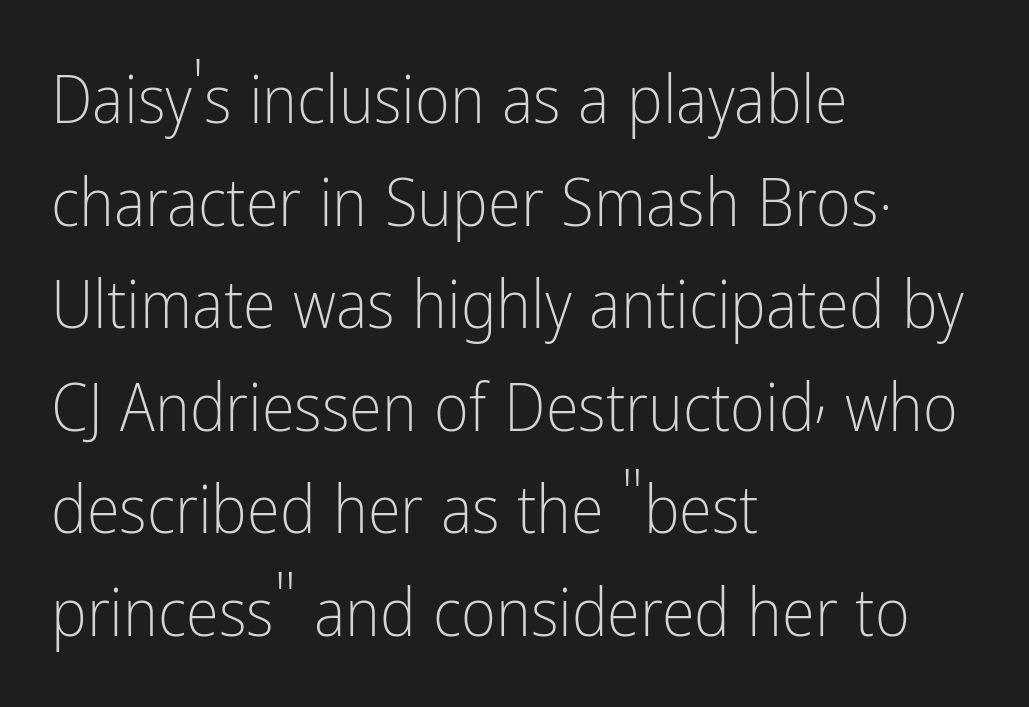
The type sits square on the baseline with zero lean. Does the copy run flush right? No — it runs flush left. The strip under each line holds only bare page. The rendering shows plain stroke endings on the letterforms — a sans-serif design. Does the leading feel generous? No, just average.
